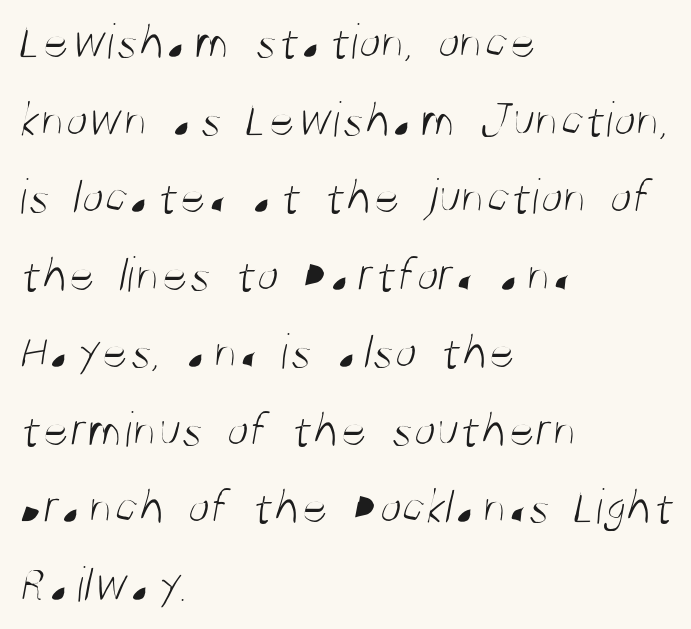
The image shows 51 px light, condensed sans-serif type; set left-aligned, normal line spacing (1.52x), normal letter spacing, not underlined; medium stroke contrast and a large x-height.
